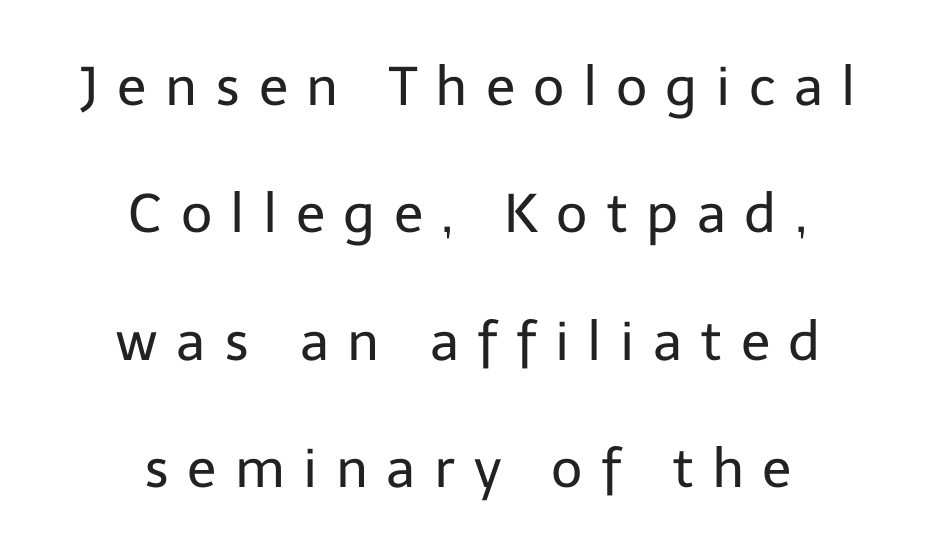
The image shows 54 px regular-weight sans-serif type, upright; set centered, loose line spacing (2.36x), unusually wide letter spacing (+0.34 em), not underlined; low stroke contrast and a medium x-height.
